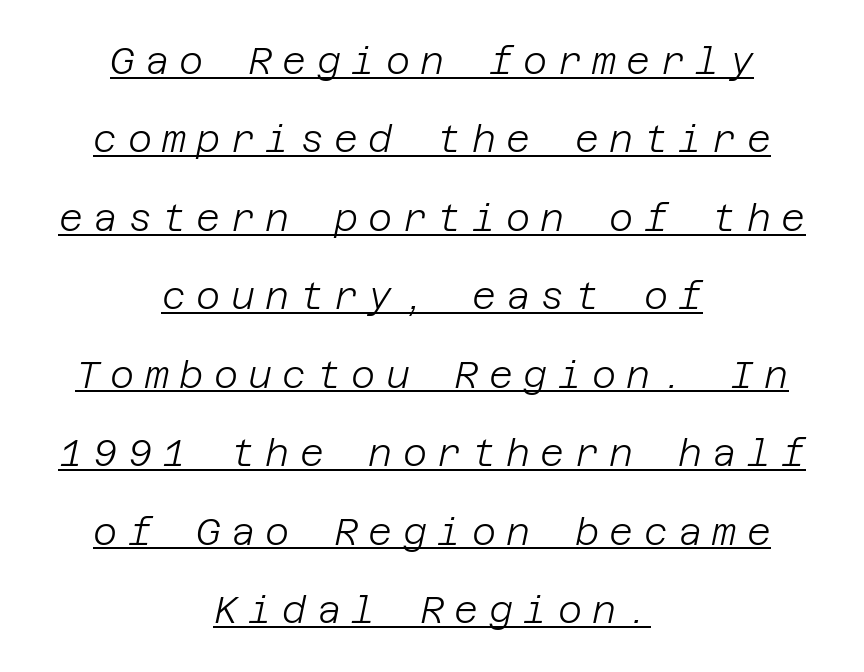
The image shows 37 px light type, italic (leaning right); set centered, loose line spacing (2.12x), unusually wide letter spacing (+0.28 em), underlined; low stroke contrast and a large x-height.
